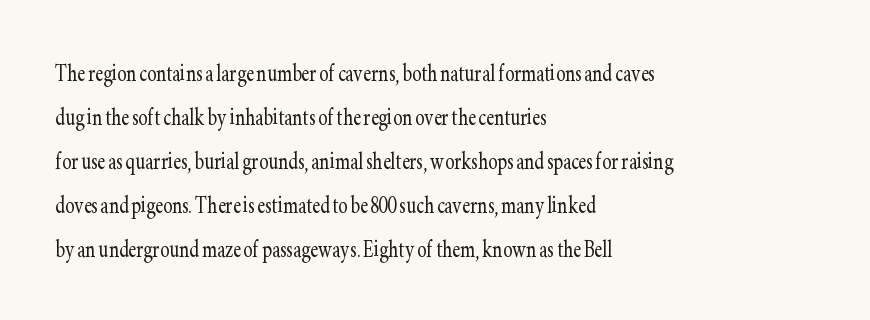
{"serif": "yes", "italic": "no", "bold": "no", "weight": "light", "width": "condensed", "stroke_contrast": "low", "x_height": "small", "monospaced": "no", "underline": "no", "align": "left", "line_spacing": "normal", "line_spacing_ratio": 1.57, "letter_spacing": "normal", "letter_spacing_em": 0.0, "glyph_px": 28}
